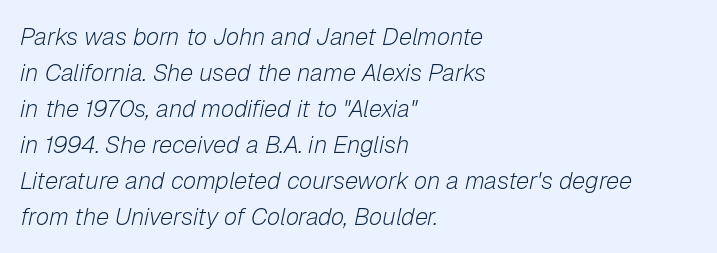
Q: Is the text bold? A: No.
Q: Is the text italic (slanted)? A: Yes, it leans right by about 12 degrees.
Q: Is the text underlined? A: No.
Q: How is the paragraph aligned? A: Left-aligned.
Q: Is the spacing between letters normal or unusually wide? A: Normal.
Q: Is the spacing between lines tight, normal or loose? A: Normal.
